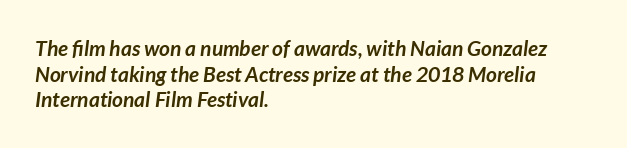
{"italic": "yes", "lean": "right", "slant_degrees": 7, "bold": "yes", "underline": "no", "align": "left", "line_spacing_ratio": 1.22, "letter_spacing": "normal", "letter_spacing_em": 0.0, "glyph_px": 21}
